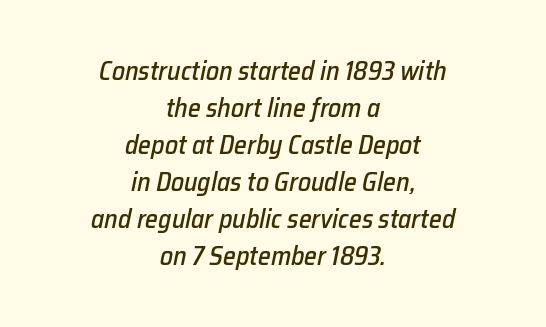
Q: Is the text italic (slanted)? A: Yes, it leans right by about 12 degrees.
Q: Is the text underlined? A: No.
Q: How is the paragraph aligned? A: Centered.
Q: Is the spacing between letters normal or unusually wide? A: Normal.
Q: Is the spacing between lines tight, normal or loose? A: Normal.
